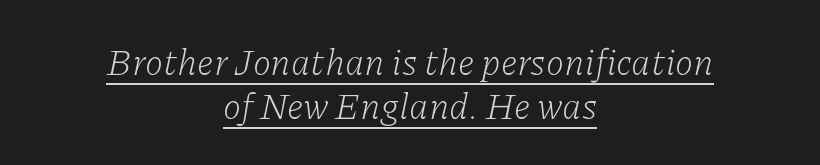
{"serif": "yes", "italic": "yes", "lean": "right", "slant_degrees": 11, "bold": "no", "weight": "light", "width": "normal", "stroke_contrast": "low", "x_height": "medium", "monospaced": "no", "underline": "yes", "align": "center", "line_spacing_ratio": 1.2, "letter_spacing": "normal", "letter_spacing_em": 0.0, "glyph_px": 37}
